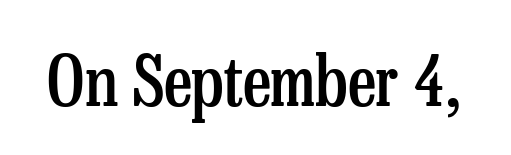
Type style note: has serifs. Spacing verdict: proportional, widths tailored to each character. Upright lettering throughout. The font is running at a semibold setting, under full bold. The type is set solid horizontally, with unmodified tracking.
